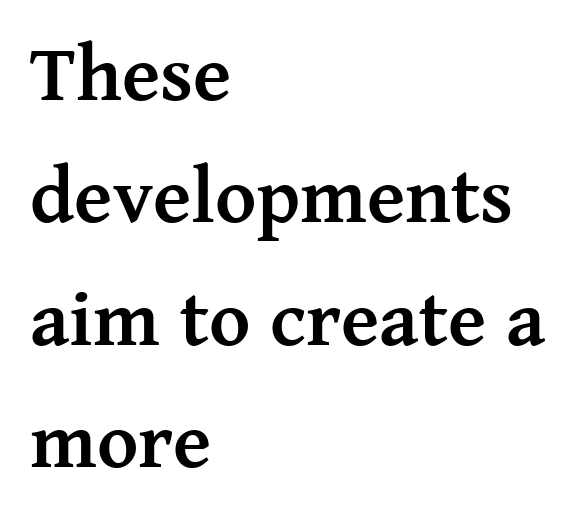
{"serif": "yes", "italic": "no", "bold": "yes", "weight": "semibold", "width": "normal", "stroke_contrast": "medium", "x_height": "medium", "monospaced": "no", "underline": "no", "align": "left", "line_spacing": "normal", "line_spacing_ratio": 1.55, "letter_spacing": "normal", "letter_spacing_em": 0.0, "glyph_px": 79}
